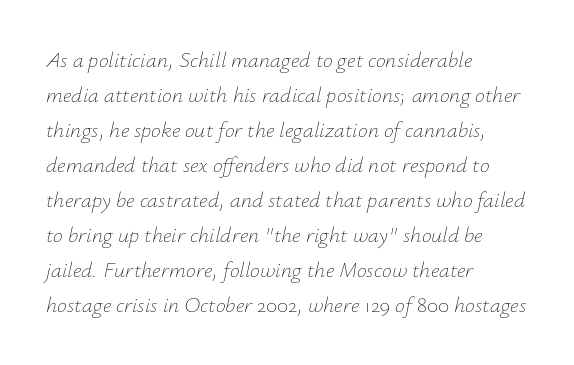
{"italic": "yes", "lean": "right", "slant_degrees": 12, "bold": "no", "underline": "no", "align": "left", "line_spacing": "normal", "line_spacing_ratio": 1.59, "letter_spacing": "normal", "letter_spacing_em": 0.0, "glyph_px": 22}
